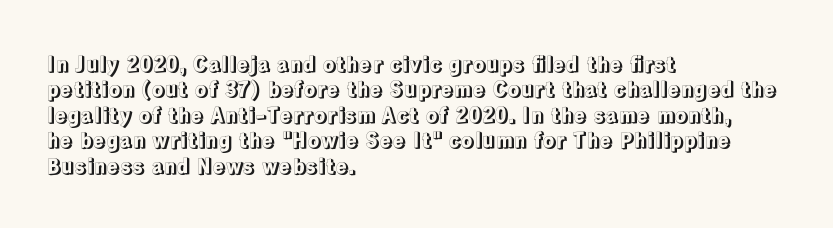
{"italic": "no", "underline": "no", "align": "left", "line_spacing_ratio": 1.21, "letter_spacing": "normal", "letter_spacing_em": 0.0, "glyph_px": 21}
